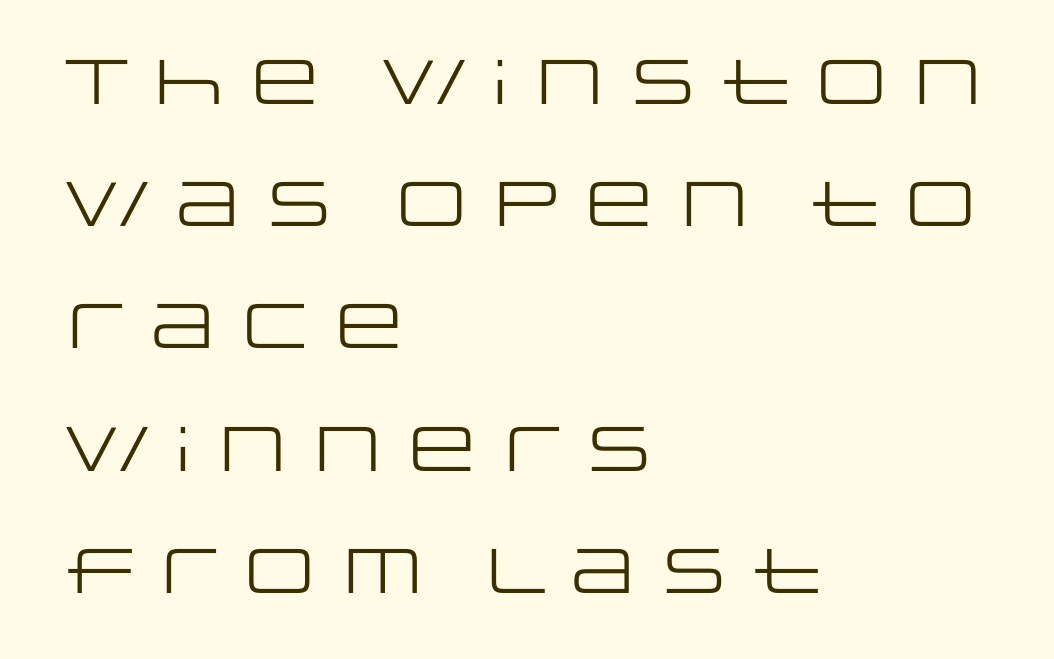
{"serif": "no", "italic": "no", "bold": "no", "weight": "regular", "width": "wide", "stroke_contrast": "low", "x_height": "large", "monospaced": "no", "underline": "no", "align": "left", "line_spacing": "loose", "line_spacing_ratio": 1.94, "letter_spacing": "normal", "letter_spacing_em": 0.0, "glyph_px": 63}
